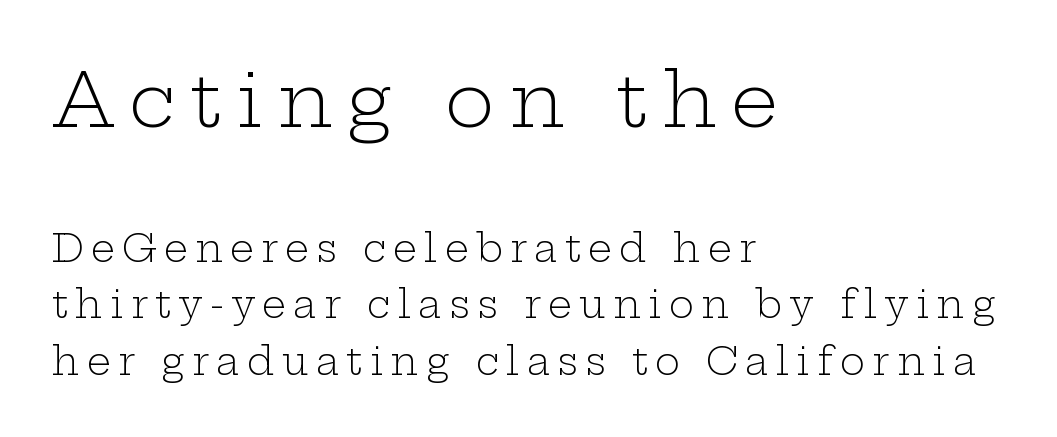
The image shows 75 px light, wide serif type, upright; set left-aligned, normal line spacing (1.49x), not underlined; the first (top) block is 1.97x larger; low stroke contrast and a medium x-height.
